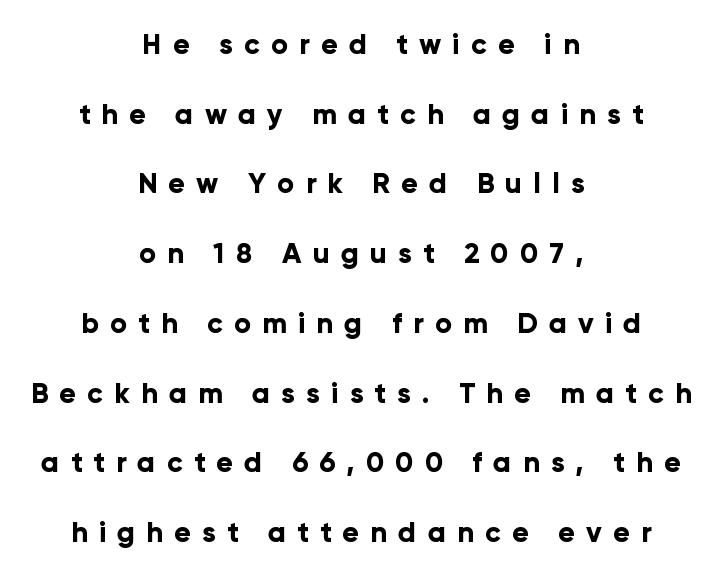
Proportional: the letters do not fall into vertical columns. The passage shown is not underscored anywhere. Nope, no serifs anywhere on these letters. Successive baselines arrive slowly, with a big drop between each. The glyphs have the mass of a bold cut.
